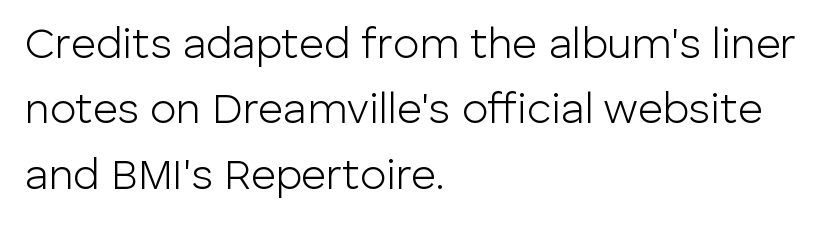
Q: Is the text bold? A: No.
Q: Is the text italic (slanted)? A: No, it is upright.
Q: Is the typeface a serif or a sans-serif typeface? A: Sans-serif.
Q: Is the text underlined? A: No.
Q: How is the paragraph aligned? A: Left-aligned.
Q: Is the spacing between letters normal or unusually wide? A: Normal.
Q: Is the spacing between lines tight, normal or loose? A: Normal.
Q: Width (condensed, normal, or wide)? A: Normal.
Q: Stroke contrast? A: Low.
Q: x-height? A: Medium.
Q: Monospaced? A: No.
